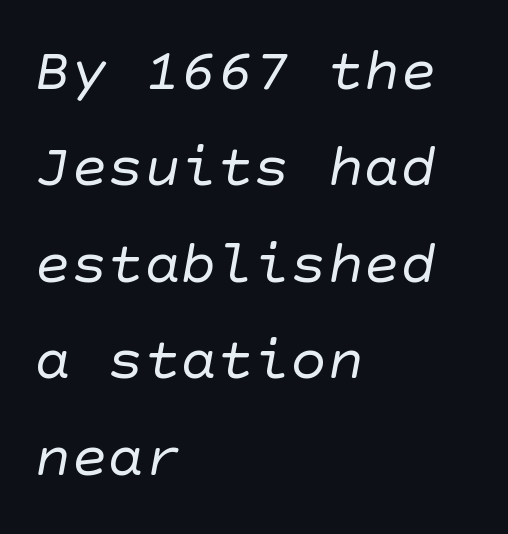
Q: Is the text bold? A: No.
Q: Is the typeface a serif or a sans-serif typeface? A: Sans-serif.
Q: Is the text underlined? A: No.
Q: How is the paragraph aligned? A: Left-aligned.
Q: Is the spacing between letters normal or unusually wide? A: Normal.
Q: Is the spacing between lines tight, normal or loose? A: Normal.
Q: Width (condensed, normal, or wide)? A: Normal.
Q: Stroke contrast? A: Low.
Q: x-height? A: Large.
